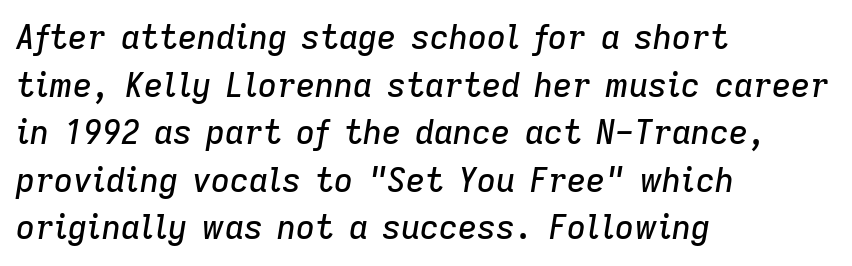
Every row of glyphs begins at an identical x-position on the left. A bare baseline throughout the passage. Do the characters align in a grid? No, the font is proportional. Every character sits at an angle, as italics do. A typesetter would call this zero additional tracking.
